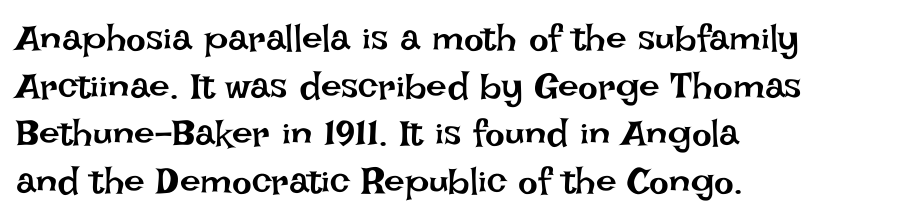
The typesetter chose a ragged-right arrangement here. You could not count columns in this text — the font is proportionally spaced. The lettering holds an erect, upright posture throughout. Nobody touched the tracking dial on this one. One glance says typical: line gaps are just what's usual.
